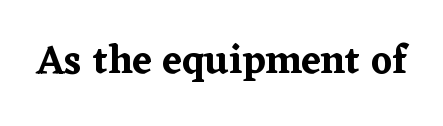
{"serif": "yes", "italic": "no", "width": "normal", "stroke_contrast": "low", "x_height": "medium", "monospaced": "no", "underline": "no", "letter_spacing": "normal", "letter_spacing_em": 0.0, "glyph_px": 40}
